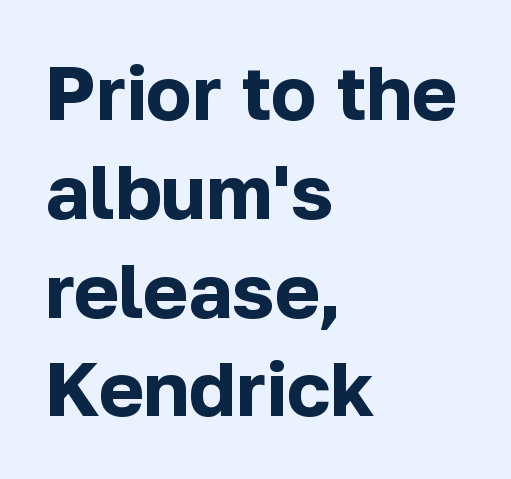
The image shows 76 px bold sans-serif type, upright; set left-aligned, normal line spacing (1.3x), normal letter spacing, not underlined; low stroke contrast and a medium x-height.
